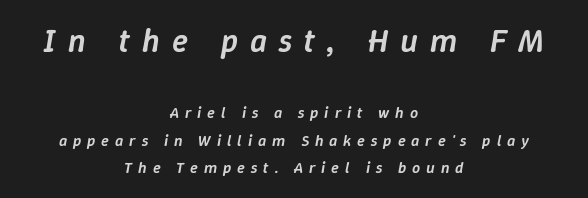
Q: Is the text bold? A: Semi-bold.
Q: Is the text italic (slanted)? A: Yes, it leans right by about 9 degrees.
Q: Is the text underlined? A: No.
Q: How is the paragraph aligned? A: Centered.
Q: Is the spacing between letters normal or unusually wide? A: Unusually wide.
Q: Which block of text is set in a larger size, the first (top) or the second (bottom)? A: The first (top) one.
Q: Width (condensed, normal, or wide)? A: Normal.
Q: Stroke contrast? A: Low.
Q: x-height? A: Medium.
Q: Monospaced? A: No.
